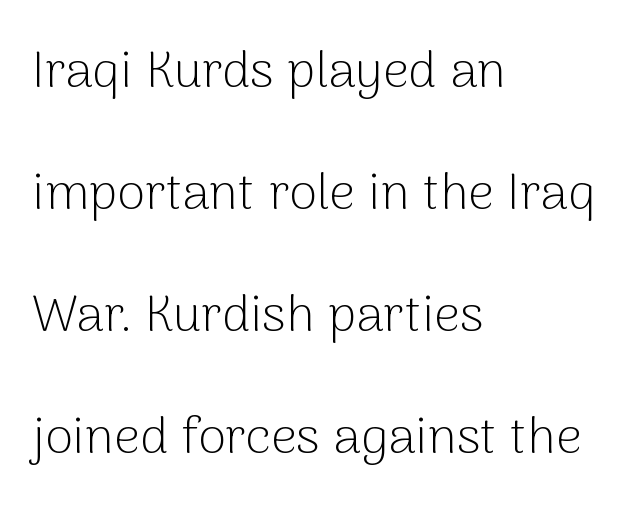
All the whitespace from short lines collects on the right. A typesetter would mark this as roman, not italic. No letter is thick-stroked: the sample isn't bold. Here the designer chose a conventional face with non-uniform glyph widths. The passage shown is not underscored anywhere.
